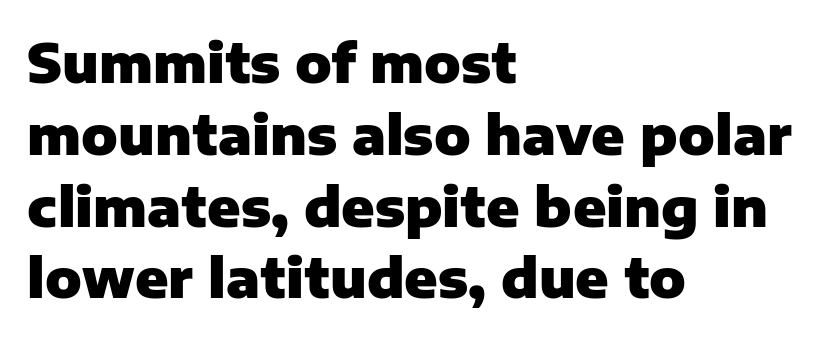
A bare baseline throughout the passage. Quick note: not italic, upright. Does the copy run flush right? No — it runs flush left. Each word holds together tightly as a unit, with standard inter-letter gaps. Regular leading.
